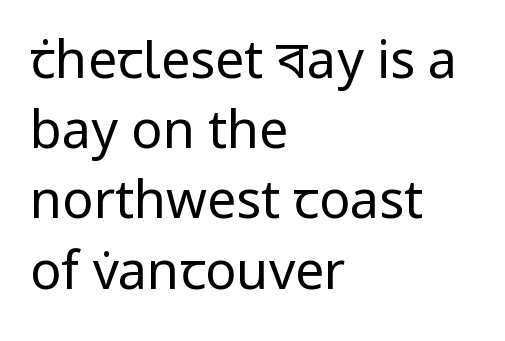
Q: Is the text bold? A: No.
Q: Is the text italic (slanted)? A: No, it is upright.
Q: Is the typeface a serif or a sans-serif typeface? A: Sans-serif.
Q: Is the text underlined? A: No.
Q: How is the paragraph aligned? A: Left-aligned.
Q: Is the spacing between letters normal or unusually wide? A: Normal.
Q: Is the spacing between lines tight, normal or loose? A: Normal.
Q: Width (condensed, normal, or wide)? A: Normal.
Q: Stroke contrast? A: Low.
Q: x-height? A: Medium.
Q: Monospaced? A: No.
